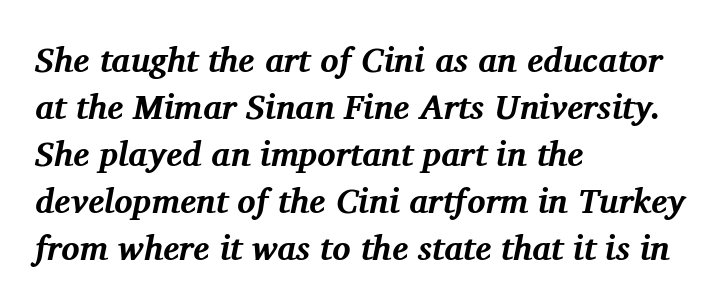
Q: Is the text bold? A: Yes.
Q: Is the text italic (slanted)? A: Yes, it leans right by about 11 degrees.
Q: Is the typeface a serif or a sans-serif typeface? A: Serif.
Q: Is the text underlined? A: No.
Q: How is the paragraph aligned? A: Left-aligned.
Q: Is the spacing between letters normal or unusually wide? A: Normal.
Q: Is the spacing between lines tight, normal or loose? A: Normal.
Q: Width (condensed, normal, or wide)? A: Normal.
Q: Stroke contrast? A: Medium.
Q: x-height? A: Medium.
Q: Monospaced? A: No.
